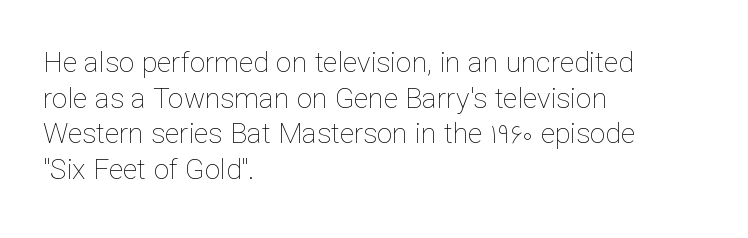
The image shows 28 px thin type, upright; set left-aligned, normal line spacing (1.27x), normal letter spacing, not underlined; low stroke contrast and a medium x-height.
